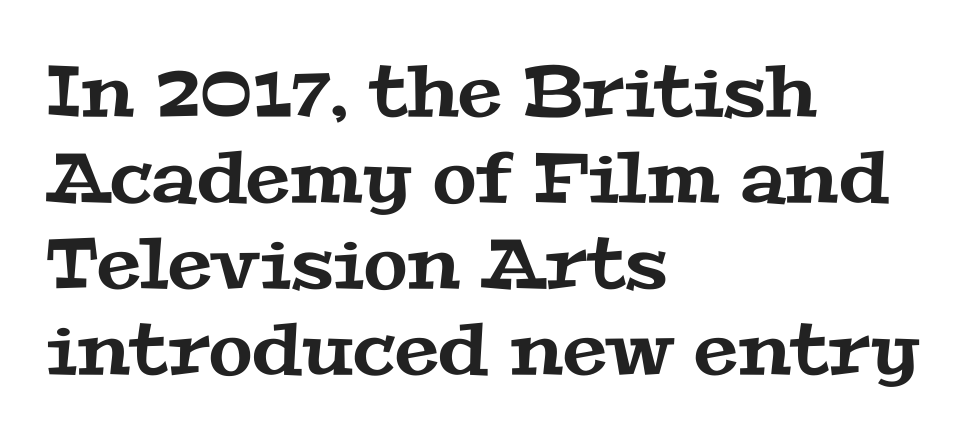
The image shows 71 px wide serif type; set left-aligned, line spacing 1.21x, normal letter spacing, not underlined; medium stroke contrast and a medium x-height.
